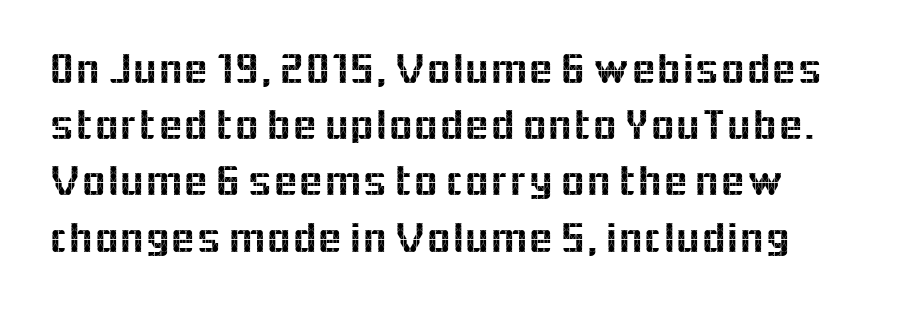
Q: Is the text italic (slanted)? A: No, it is upright.
Q: Is the typeface a serif or a sans-serif typeface? A: Sans-serif.
Q: Is the text underlined? A: No.
Q: Is the spacing between letters normal or unusually wide? A: Normal.
Q: Is the spacing between lines tight, normal or loose? A: Normal.
Q: Width (condensed, normal, or wide)? A: Normal.
Q: x-height? A: Medium.
Q: Monospaced? A: No.
